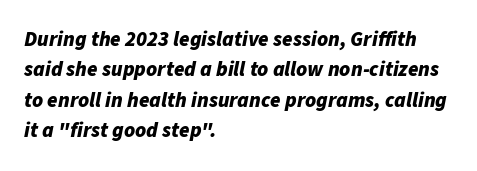
The image shows 21 px bold type, italic (leaning right); set left-aligned, normal line spacing (1.45x), normal letter spacing, not underlined.
